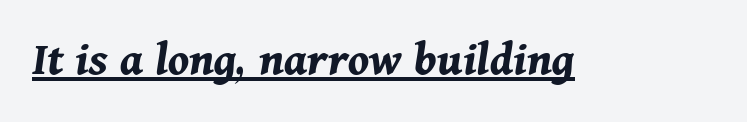
{"italic": "yes", "lean": "right", "slant_degrees": 11, "bold": "yes", "weight": "bold", "width": "normal", "stroke_contrast": "medium", "x_height": "medium", "monospaced": "no", "underline": "yes", "letter_spacing": "normal", "letter_spacing_em": 0.0, "glyph_px": 50}
